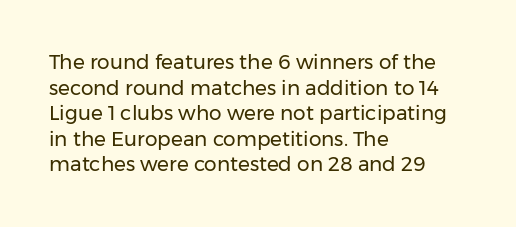
Q: Is the text bold? A: No.
Q: Is the text italic (slanted)? A: No, it is upright.
Q: Is the text underlined? A: No.
Q: How is the paragraph aligned? A: Left-aligned.
Q: Is the spacing between letters normal or unusually wide? A: Normal.
Q: Is the spacing between lines tight, normal or loose? A: Normal.
